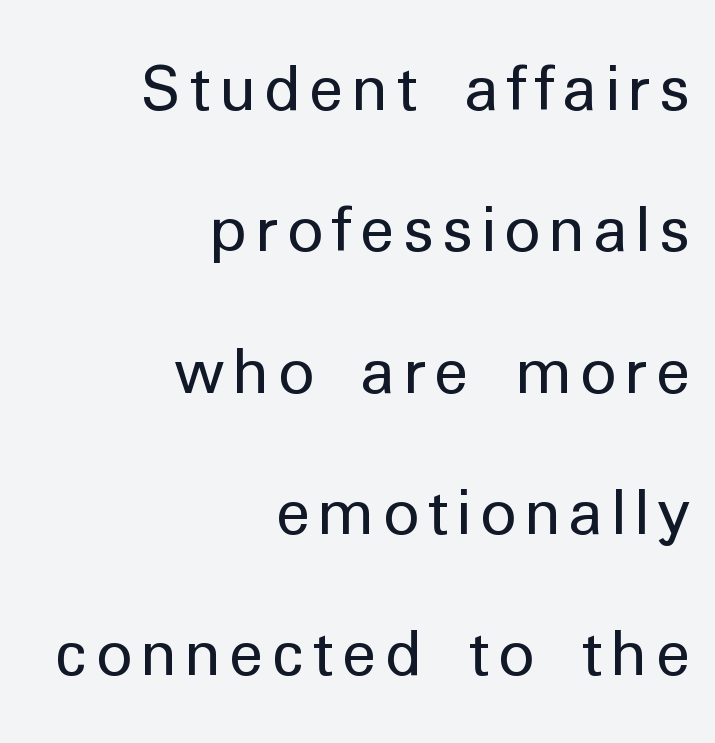
Unlike italic type, these characters show no tilt at all. Think of a printed novel: that variable character pitch is what you see here. The characters display no serif detailing; their extremities are plain. Has an underline been added? It has not. Stroke mass is kept to a normal reading level or below.
